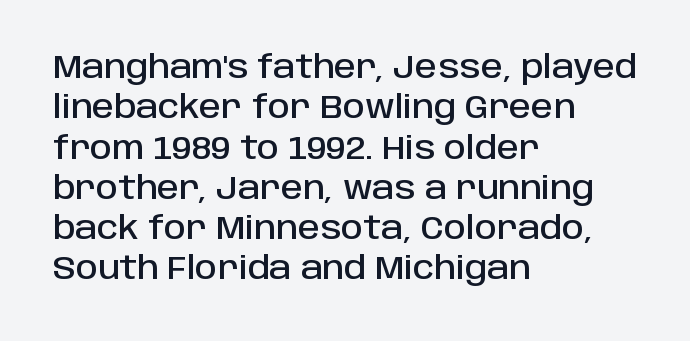
Ordinary non-slanted type is in use. Proportional: the letters do not fall into vertical columns. Left-aligned paragraph, ragged on the right. Regarding leading, the lines here are spaced in the standard way.
